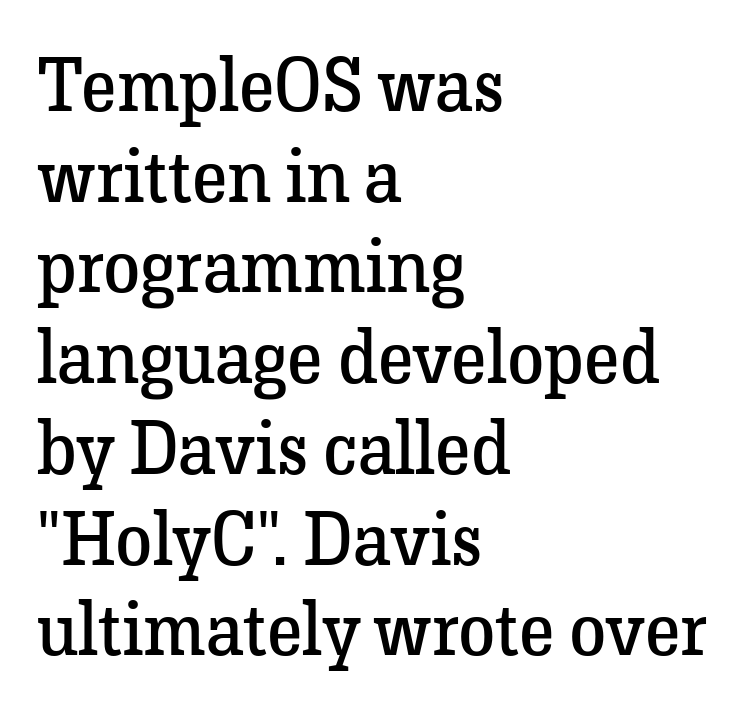
The image shows 75 px regular-weight serif type, upright; set left-aligned, line spacing 1.21x, normal letter spacing, not underlined; low stroke contrast and a medium x-height.
